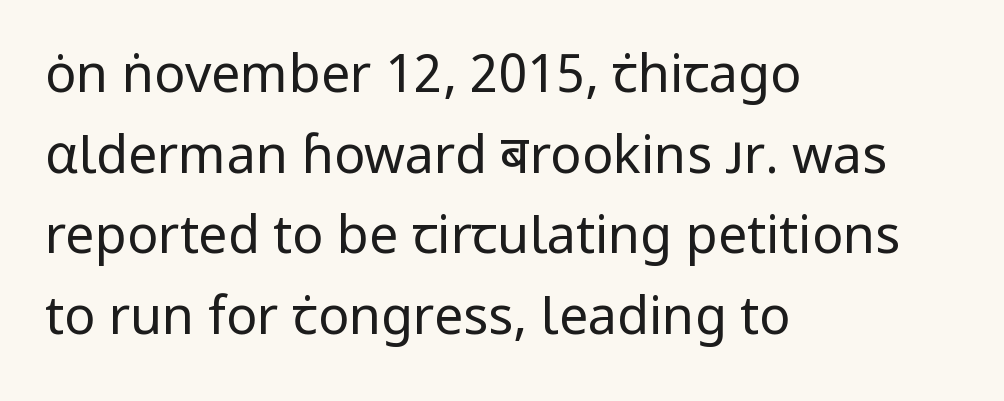
Q: Is the text bold? A: No.
Q: Is the text italic (slanted)? A: No, it is upright.
Q: Is the typeface a serif or a sans-serif typeface? A: Sans-serif.
Q: Is the text underlined? A: No.
Q: How is the paragraph aligned? A: Left-aligned.
Q: Is the spacing between letters normal or unusually wide? A: Normal.
Q: Is the spacing between lines tight, normal or loose? A: Normal.
Q: Width (condensed, normal, or wide)? A: Normal.
Q: Stroke contrast? A: Low.
Q: x-height? A: Medium.
Q: Monospaced? A: No.
